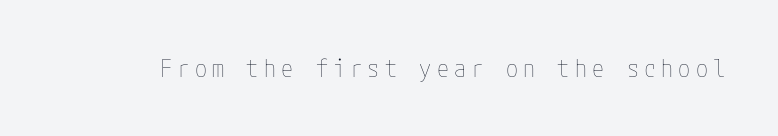
The image shows 24 px text type, upright; set unusually wide letter spacing (+0.22 em), not underlined.
